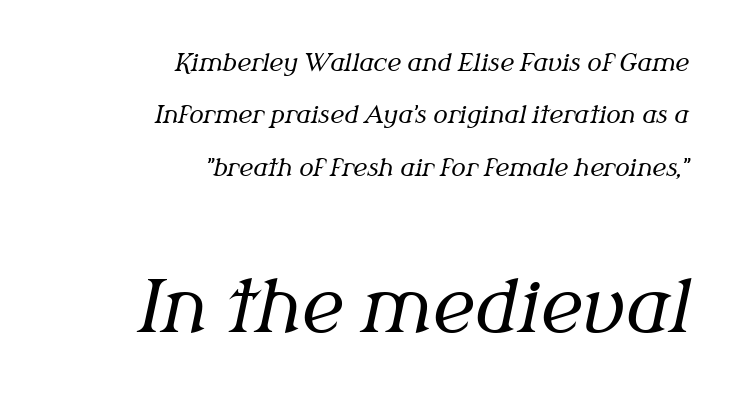
Q: Is the text bold? A: No.
Q: Is the text italic (slanted)? A: Yes, it leans right by about 12 degrees.
Q: Is the typeface a serif or a sans-serif typeface? A: Serif.
Q: Is the text underlined? A: No.
Q: How is the paragraph aligned? A: Right-aligned.
Q: Is the spacing between letters normal or unusually wide? A: Normal.
Q: Is the spacing between lines tight, normal or loose? A: Loose.
Q: Which block of text is set in a larger size, the first (top) or the second (bottom)? A: The second (bottom) one.
Q: Width (condensed, normal, or wide)? A: Normal.
Q: Stroke contrast? A: Medium.
Q: x-height? A: Medium.
Q: Monospaced? A: No.
